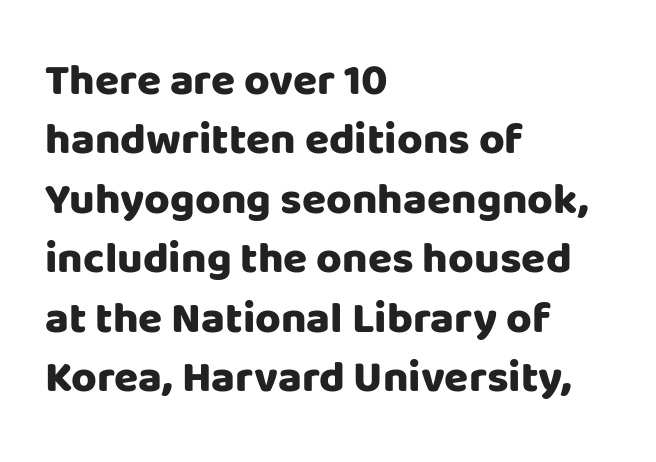
The type is set solid horizontally, with unmodified tracking. The letters carry no serifs — their stems end cleanly without finishing strokes. These lines are rendered in a variable-pitch font. Notice how the passage keeps a crisp vertical edge on the left only. Plain, unruled lines of type.
